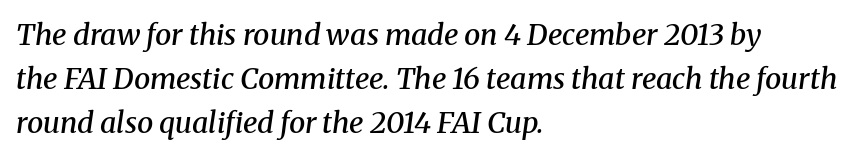
{"serif": "yes", "italic": "yes", "lean": "right", "slant_degrees": 8, "bold": "semi", "weight": "semibold", "width": "normal", "stroke_contrast": "medium", "x_height": "medium", "monospaced": "no", "underline": "no", "align": "left", "line_spacing": "normal", "line_spacing_ratio": 1.51, "letter_spacing": "normal", "letter_spacing_em": 0.0, "glyph_px": 29}
